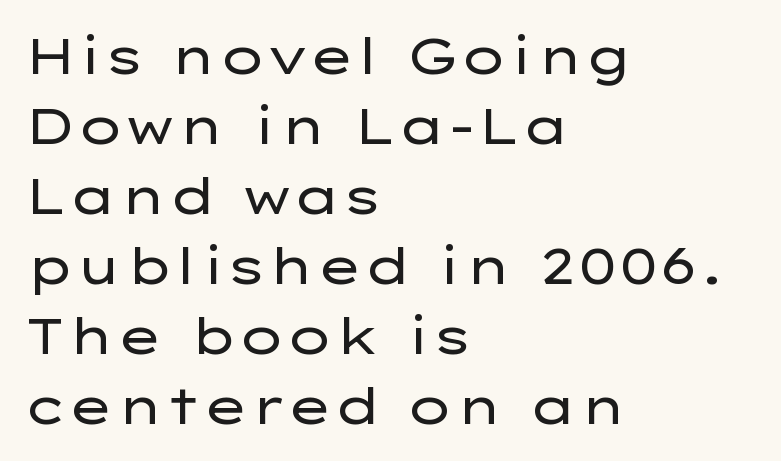
{"serif": "no", "italic": "no", "bold": "no", "weight": "regular", "width": "wide", "stroke_contrast": "low", "x_height": "medium", "monospaced": "no", "underline": "no", "align": "left", "line_spacing": "normal", "line_spacing_ratio": 1.4, "letter_spacing": "normal", "letter_spacing_em": 0.0, "glyph_px": 50}
